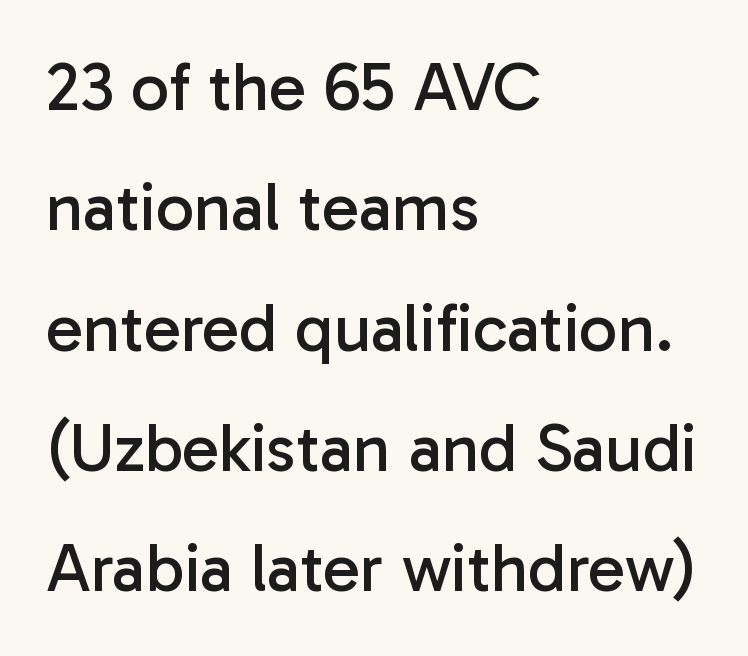
Q: Is the text bold? A: No.
Q: Is the text italic (slanted)? A: No, it is upright.
Q: Is the typeface a serif or a sans-serif typeface? A: Sans-serif.
Q: Is the text underlined? A: No.
Q: How is the paragraph aligned? A: Left-aligned.
Q: Is the spacing between letters normal or unusually wide? A: Normal.
Q: Width (condensed, normal, or wide)? A: Normal.
Q: Stroke contrast? A: Low.
Q: x-height? A: Medium.
Q: Monospaced? A: No.
